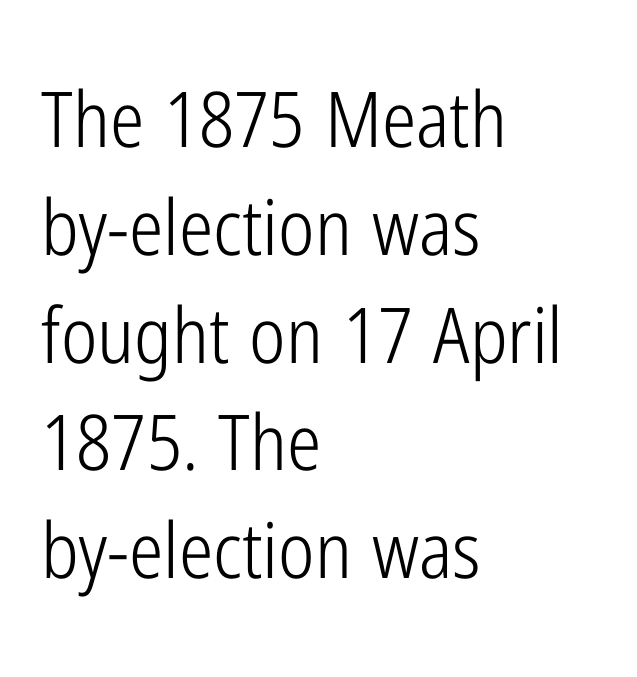
{"serif": "no", "italic": "no", "bold": "no", "weight": "light", "width": "condensed", "stroke_contrast": "low", "x_height": "medium", "monospaced": "no", "underline": "no", "align": "left", "line_spacing": "normal", "line_spacing_ratio": 1.4, "letter_spacing": "normal", "letter_spacing_em": 0.0, "glyph_px": 77}
